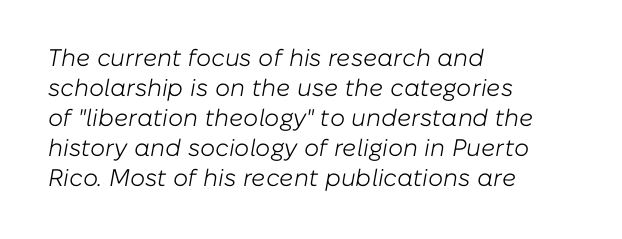
The image shows 24 px text type, italic (leaning right); set left-aligned, normal line spacing (1.25x), normal letter spacing, not underlined.
